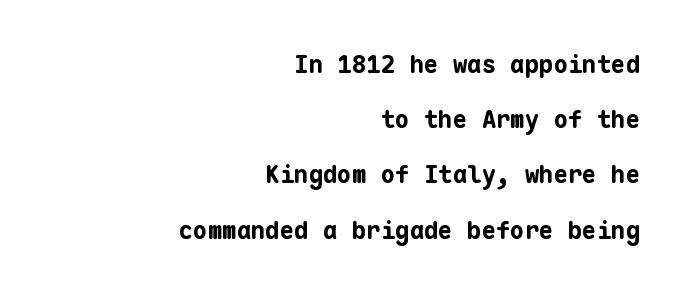
Q: Is the text bold? A: Yes.
Q: Is the text italic (slanted)? A: No, it is upright.
Q: Is the text underlined? A: No.
Q: How is the paragraph aligned? A: Right-aligned.
Q: Is the spacing between letters normal or unusually wide? A: Normal.
Q: Is the spacing between lines tight, normal or loose? A: Loose.
